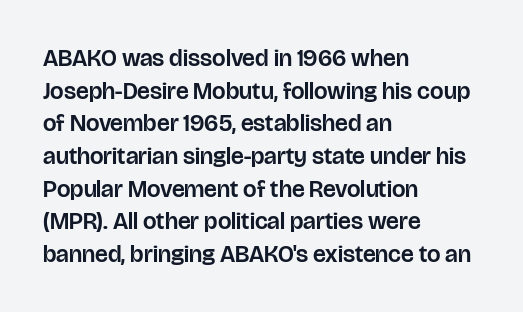
Q: Is the text italic (slanted)? A: No, it is upright.
Q: Is the text underlined? A: No.
Q: How is the paragraph aligned? A: Left-aligned.
Q: Is the spacing between letters normal or unusually wide? A: Normal.
Q: Is the spacing between lines tight, normal or loose? A: Normal.
